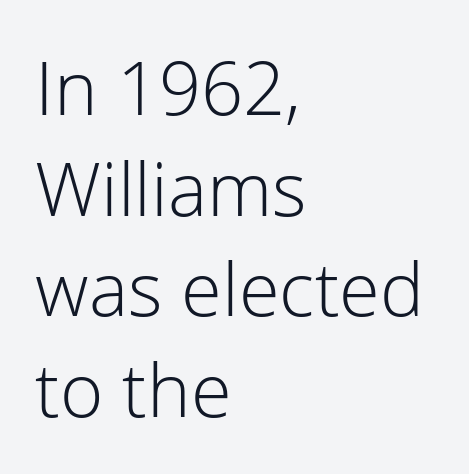
A normal amount of white space separates one row of letters from the next. No feet cap the strokes, marking this as sans-serif type. The passage shown is typed in a proportional face where columns would drift. Vertical strokes here are truly vertical.
